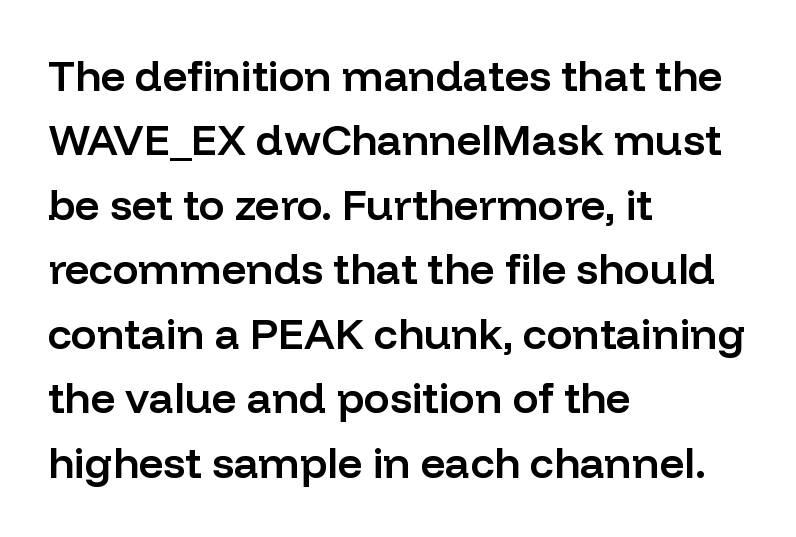
{"serif": "no", "italic": "no", "bold": "semi", "weight": "semibold", "width": "normal", "stroke_contrast": "low", "x_height": "medium", "monospaced": "no", "underline": "no", "align": "left", "line_spacing": "normal", "line_spacing_ratio": 1.5, "letter_spacing": "normal", "letter_spacing_em": 0.0, "glyph_px": 43}
